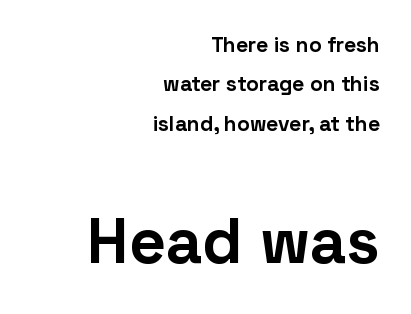
A roman cut, with each character standing at attention. Caption: multi-line text, flush right, ragged left. Look at the stroke-to-counter ratio: heavy, a bold. Quick note: underline off.
